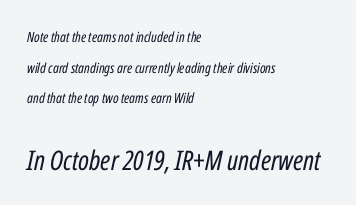
Q: Is the text bold? A: No.
Q: Is the text italic (slanted)? A: Yes, it leans right by about 12 degrees.
Q: Is the text underlined? A: No.
Q: How is the paragraph aligned? A: Left-aligned.
Q: Is the spacing between letters normal or unusually wide? A: Normal.
Q: Is the spacing between lines tight, normal or loose? A: Loose.
Q: Which block of text is set in a larger size, the first (top) or the second (bottom)? A: The second (bottom) one.
